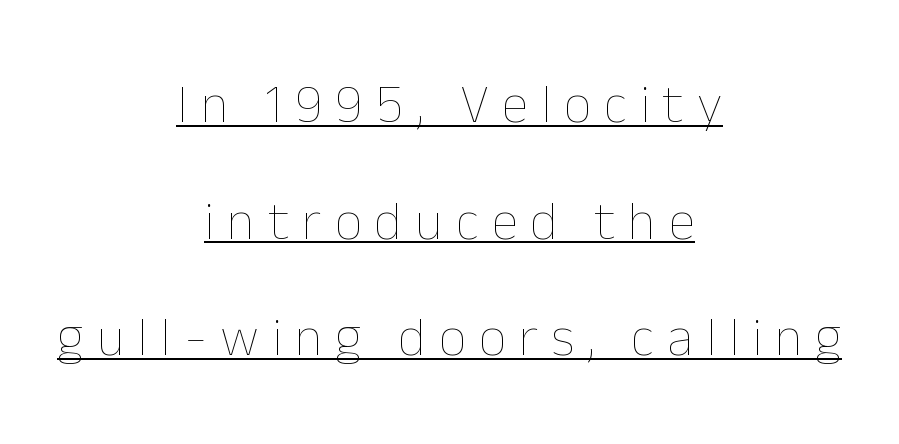
Q: Is the text bold? A: No.
Q: Is the text italic (slanted)? A: No, it is upright.
Q: Is the text underlined? A: Yes.
Q: How is the paragraph aligned? A: Centered.
Q: Is the spacing between letters normal or unusually wide? A: Unusually wide.
Q: Is the spacing between lines tight, normal or loose? A: Loose.
Q: Width (condensed, normal, or wide)? A: Normal.
Q: Stroke contrast? A: Low.
Q: x-height? A: Medium.
Q: Monospaced? A: No.
